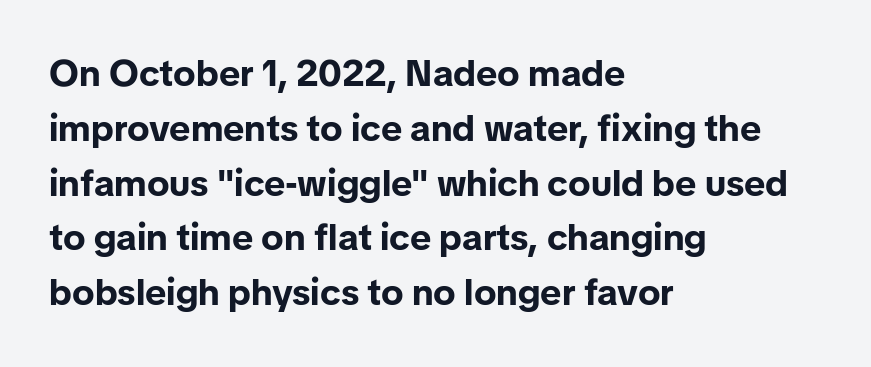
Q: Is the text bold? A: Yes.
Q: Is the text italic (slanted)? A: No, it is upright.
Q: Is the typeface a serif or a sans-serif typeface? A: Sans-serif.
Q: Is the text underlined? A: No.
Q: How is the paragraph aligned? A: Left-aligned.
Q: Is the spacing between letters normal or unusually wide? A: Normal.
Q: Is the spacing between lines tight, normal or loose? A: Normal.
Q: Width (condensed, normal, or wide)? A: Normal.
Q: Stroke contrast? A: Low.
Q: x-height? A: Medium.
Q: Monospaced? A: No.
